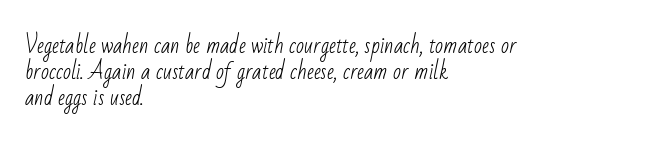
Q: Is the text bold? A: No.
Q: Is the text underlined? A: No.
Q: How is the paragraph aligned? A: Left-aligned.
Q: Is the spacing between letters normal or unusually wide? A: Normal.
